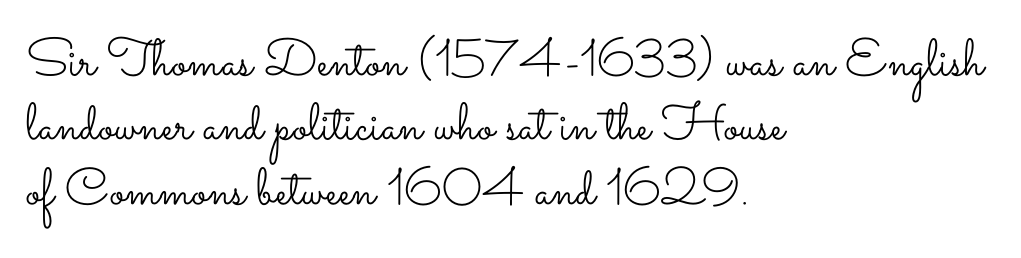
The typesetting does not lean heavy: it is not bold. The rendering uses natural spacing where letterforms have individual widths. The foot of each line stays bare and open. Caption: multi-line text, flush left, ragged right.
